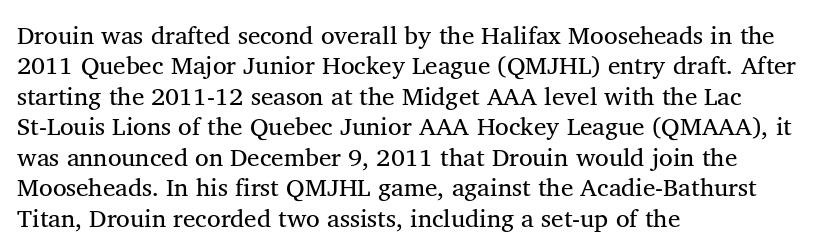
The letters look calm and open, with moderate or lighter stems. Does extra space separate the letters? No, they use regular spacing. Rule under the text: the space is simply empty. Left-aligned paragraph, ragged on the right.
